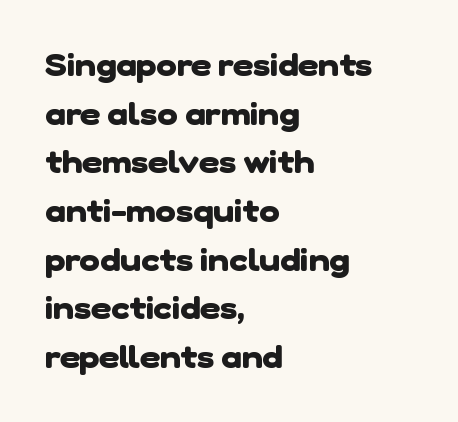
Q: Is the text bold? A: Yes.
Q: Is the typeface a serif or a sans-serif typeface? A: Sans-serif.
Q: Is the text underlined? A: No.
Q: How is the paragraph aligned? A: Left-aligned.
Q: Is the spacing between letters normal or unusually wide? A: Normal.
Q: Is the spacing between lines tight, normal or loose? A: Normal.
Q: Width (condensed, normal, or wide)? A: Normal.
Q: Stroke contrast? A: Low.
Q: x-height? A: Medium.
Q: Monospaced? A: No.
